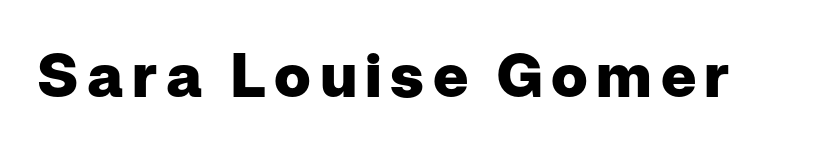
The image shows 61 px heavy sans-serif type, upright; set not underlined; low stroke contrast and a medium x-height.
